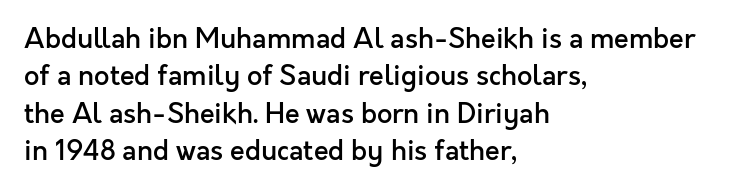
{"italic": "no", "bold": "semi", "underline": "no", "align": "left", "line_spacing": "normal", "line_spacing_ratio": 1.38, "letter_spacing": "normal", "letter_spacing_em": 0.0, "glyph_px": 27}
